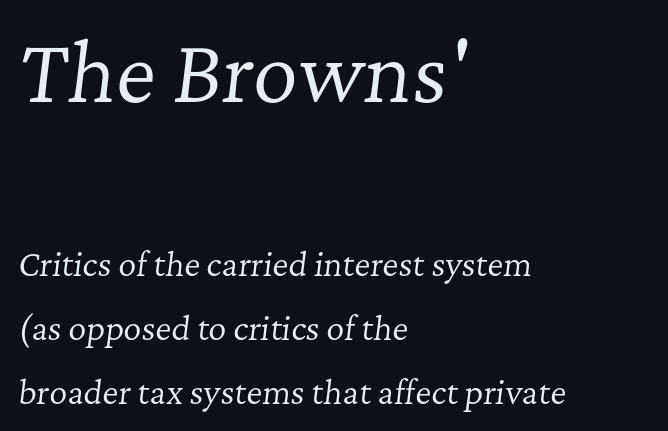
{"serif": "yes", "italic": "yes", "lean": "right", "slant_degrees": 7, "bold": "no", "weight": "regular", "width": "normal", "stroke_contrast": "low", "x_height": "medium", "monospaced": "no", "underline": "no", "align": "left", "line_spacing": "loose", "line_spacing_ratio": 2.07, "letter_spacing": "normal", "letter_spacing_em": 0.0, "larger_block": "first", "size_ratio": 2.52, "glyph_px": 78}
